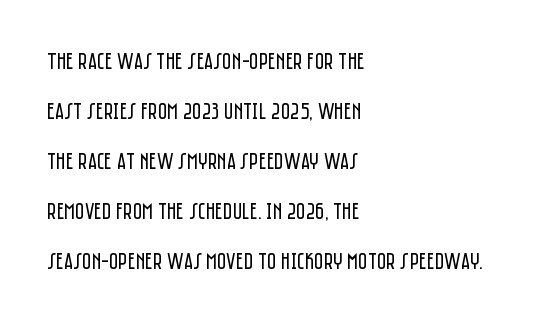
Q: Is the text bold? A: No.
Q: Is the text italic (slanted)? A: No, it is upright.
Q: Is the text underlined? A: No.
Q: How is the paragraph aligned? A: Left-aligned.
Q: Is the spacing between letters normal or unusually wide? A: Normal.
Q: Is the spacing between lines tight, normal or loose? A: Loose.
